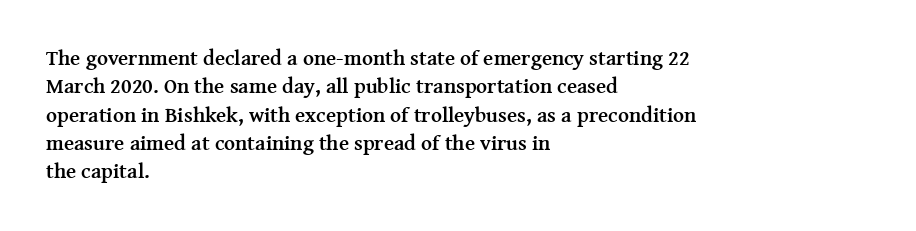
Q: Is the text bold? A: Yes.
Q: Is the text italic (slanted)? A: No, it is upright.
Q: Is the text underlined? A: No.
Q: How is the paragraph aligned? A: Left-aligned.
Q: Is the spacing between letters normal or unusually wide? A: Normal.
Q: Is the spacing between lines tight, normal or loose? A: Normal.
